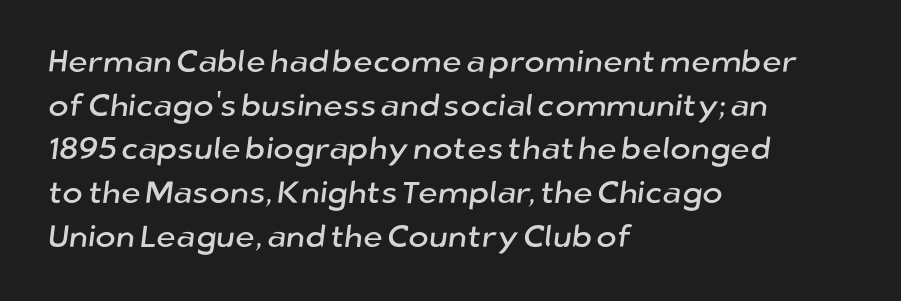
{"serif": "no", "width": "normal", "stroke_contrast": "low", "x_height": "medium", "monospaced": "no", "underline": "no", "align": "left", "line_spacing": "normal", "line_spacing_ratio": 1.41, "letter_spacing": "normal", "letter_spacing_em": 0.0, "glyph_px": 31}
